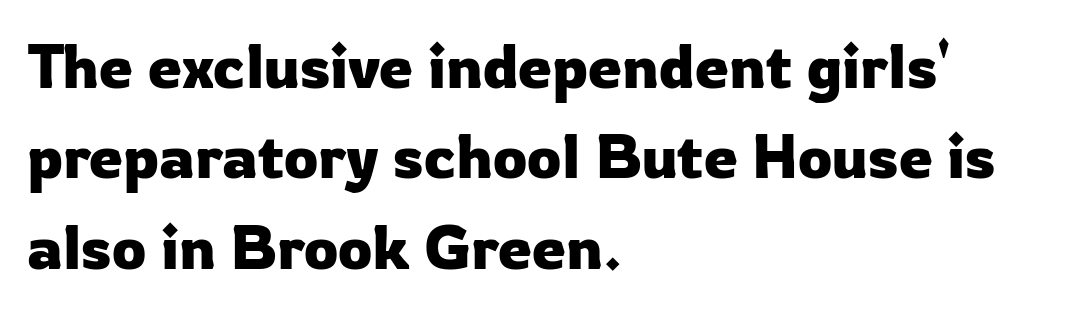
The image shows 61 px sans-serif type, upright; set left-aligned, normal line spacing (1.48x), normal letter spacing, not underlined; low stroke contrast and a medium x-height.
